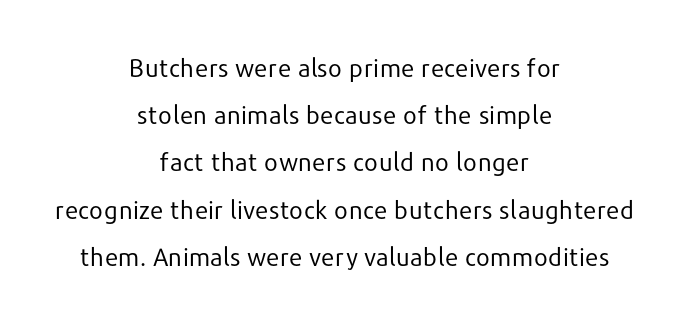
Q: Is the text bold? A: No.
Q: Is the text italic (slanted)? A: No, it is upright.
Q: Is the text underlined? A: No.
Q: How is the paragraph aligned? A: Centered.
Q: Is the spacing between letters normal or unusually wide? A: Normal.
